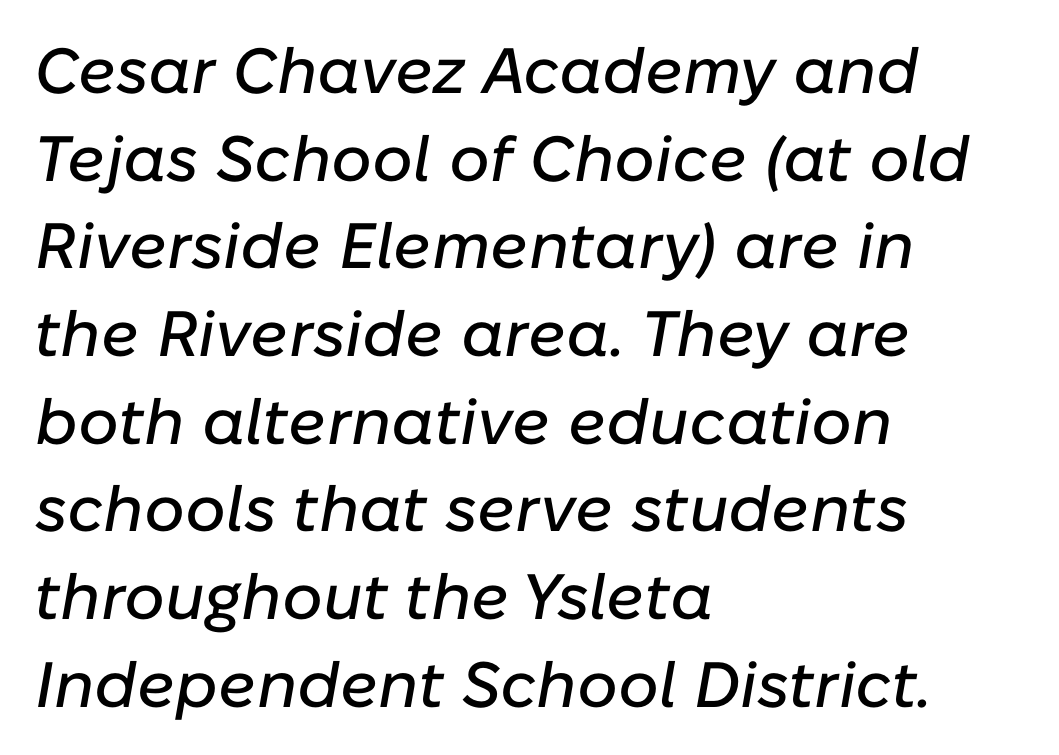
{"italic": "yes", "lean": "right", "slant_degrees": 10, "width": "normal", "stroke_contrast": "low", "x_height": "medium", "monospaced": "no", "underline": "no", "align": "left", "line_spacing": "normal", "line_spacing_ratio": 1.37, "letter_spacing": "normal", "letter_spacing_em": 0.0, "glyph_px": 64}
